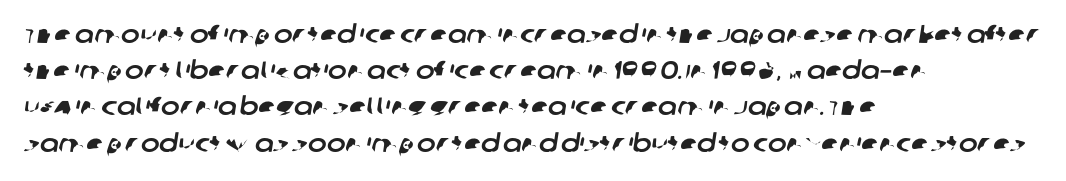
The face used here is rendered with its standard letterfit. Regarding leading, the lines here are spaced in the standard way. Visually the block forms a straight wall on the left and a jagged coastline on the right. The words here are not underlined.
